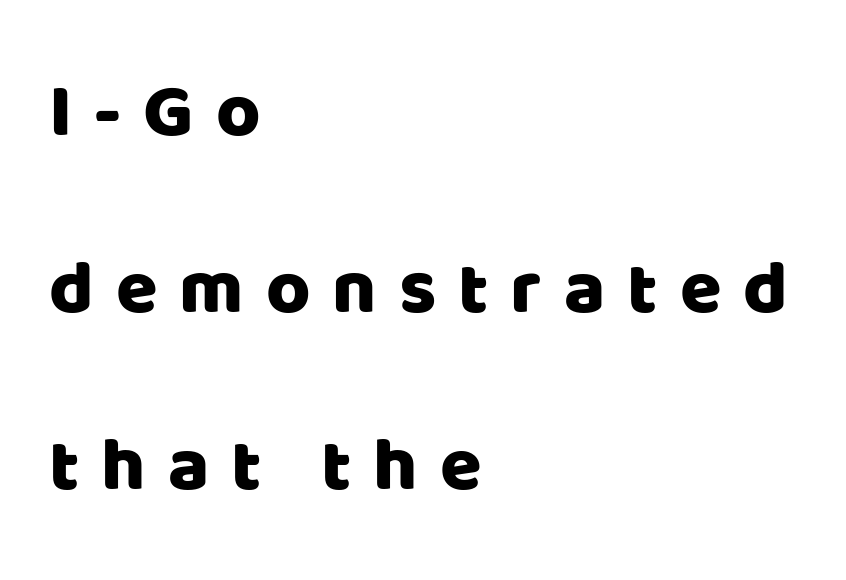
{"serif": "no", "italic": "no", "width": "normal", "stroke_contrast": "low", "x_height": "large", "monospaced": "no", "underline": "no", "align": "left", "line_spacing": "loose", "line_spacing_ratio": 2.33, "letter_spacing": "wide", "letter_spacing_em": 0.29, "glyph_px": 76}
